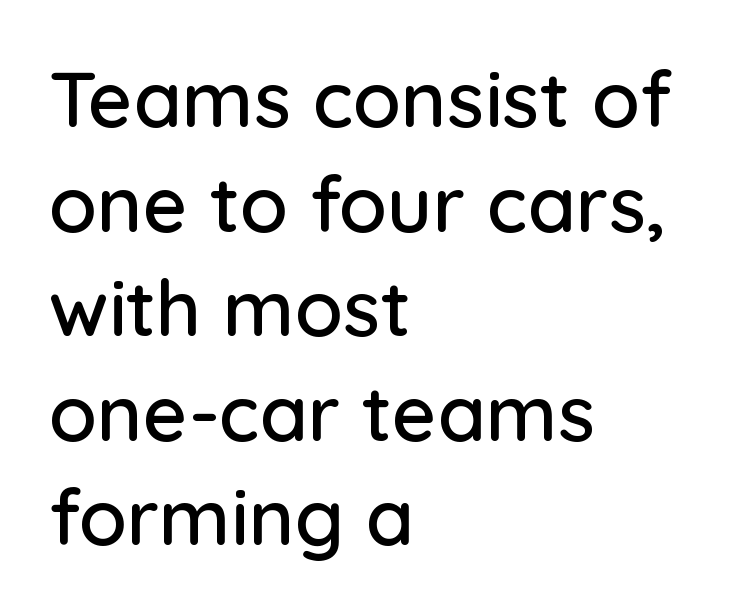
The image shows 78 px sans-serif type, upright; set left-aligned, normal line spacing (1.34x), normal letter spacing, not underlined; low stroke contrast and a medium x-height.
